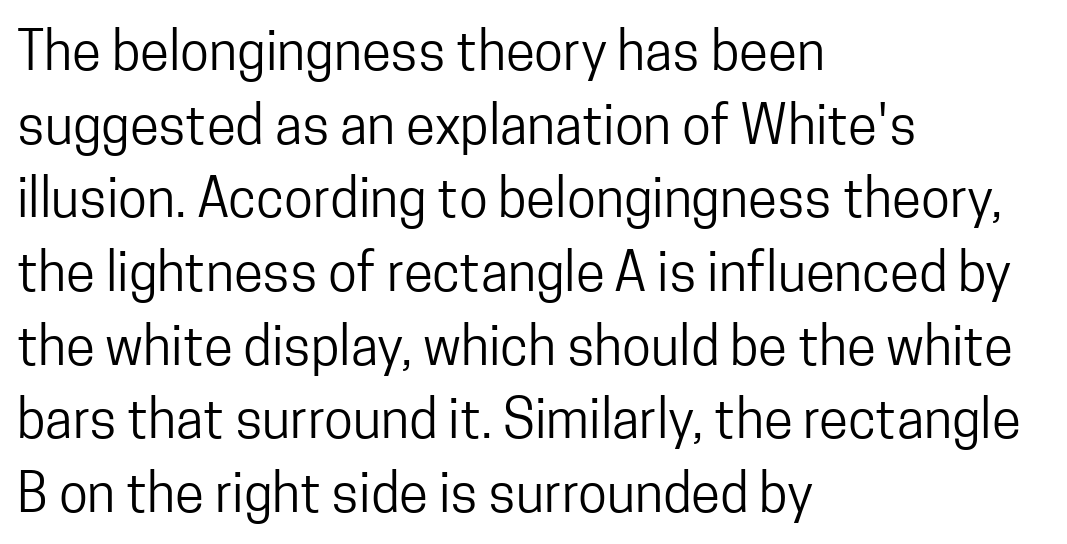
Q: Is the text bold? A: No.
Q: Is the text italic (slanted)? A: No, it is upright.
Q: Is the typeface a serif or a sans-serif typeface? A: Sans-serif.
Q: Is the text underlined? A: No.
Q: How is the paragraph aligned? A: Left-aligned.
Q: Is the spacing between letters normal or unusually wide? A: Normal.
Q: Is the spacing between lines tight, normal or loose? A: Normal.
Q: Width (condensed, normal, or wide)? A: Condensed.
Q: Stroke contrast? A: Low.
Q: x-height? A: Medium.
Q: Monospaced? A: No.
